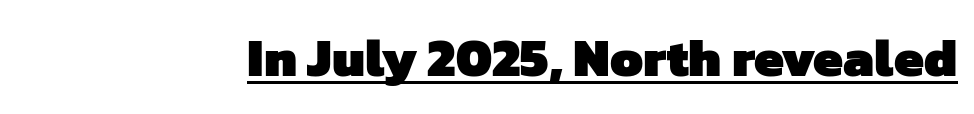
Q: Is the text bold? A: Yes.
Q: Is the typeface a serif or a sans-serif typeface? A: Sans-serif.
Q: Is the text underlined? A: Yes.
Q: Is the spacing between letters normal or unusually wide? A: Normal.
Q: Width (condensed, normal, or wide)? A: Normal.
Q: Stroke contrast? A: Low.
Q: x-height? A: Medium.
Q: Monospaced? A: No.
